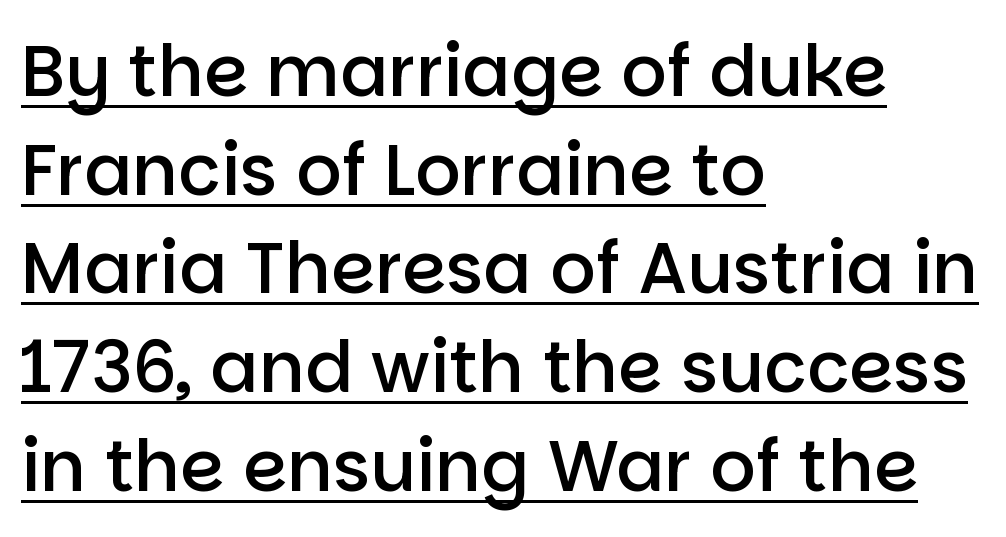
{"serif": "no", "italic": "no", "bold": "semi", "weight": "semibold", "width": "normal", "stroke_contrast": "low", "x_height": "large", "monospaced": "no", "underline": "yes", "align": "left", "line_spacing": "normal", "line_spacing_ratio": 1.39, "letter_spacing": "normal", "letter_spacing_em": 0.0, "glyph_px": 71}
